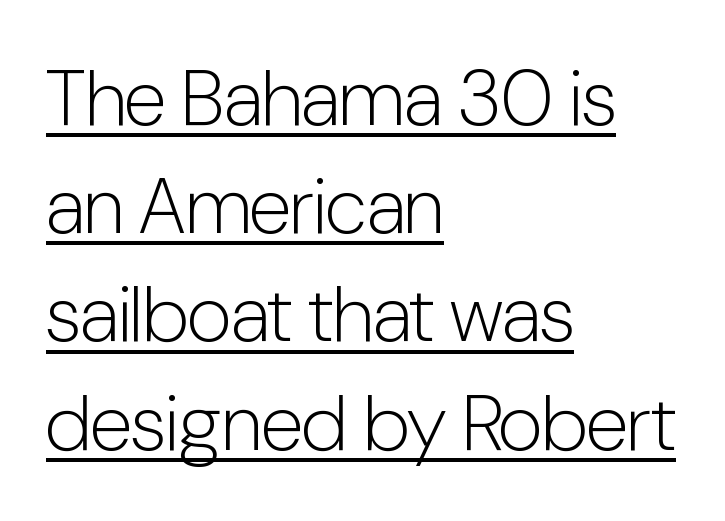
Each word holds together tightly as a unit, with standard inter-letter gaps. The rendering uses natural spacing where letterforms have individual widths. Leading: standard. Unlike a traditional serif, this face leaves its strokes unadorned. The words here are underlined.
